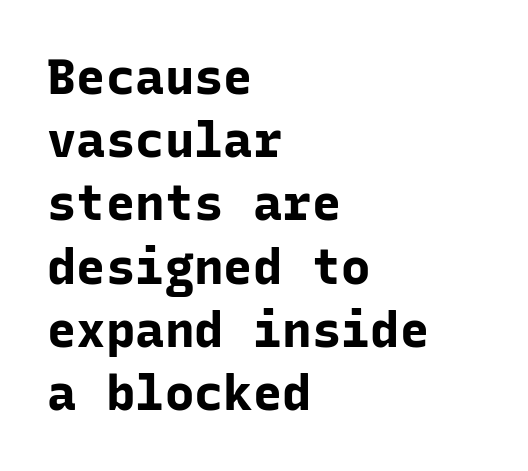
{"serif": "no", "italic": "no", "bold": "yes", "weight": "bold", "width": "normal", "stroke_contrast": "low", "x_height": "medium", "monospaced": "yes", "underline": "no", "align": "left", "line_spacing": "normal", "line_spacing_ratio": 1.29, "letter_spacing": "normal", "letter_spacing_em": 0.0, "glyph_px": 49}
